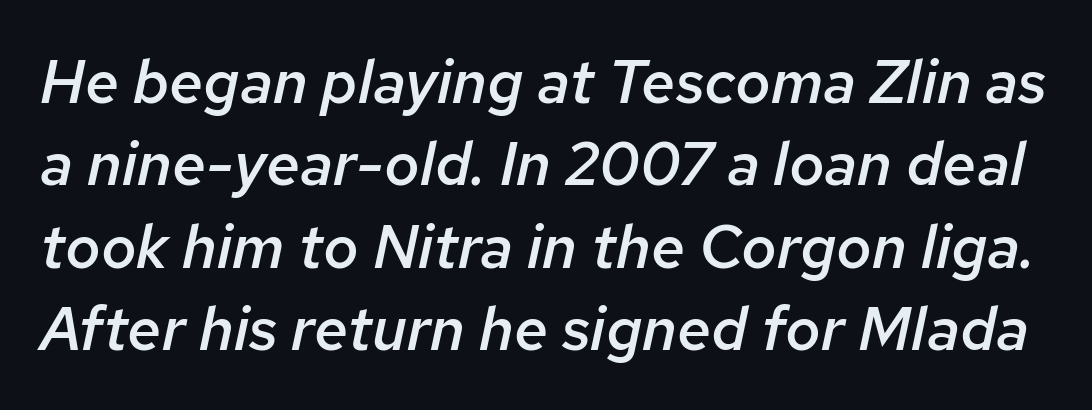
Successive baselines arrive at the customary interval. You could call the tracking neutral — neither tight nor loose. The specimen omits any rule beneath the text block's lines. What weight is shown? A semibold, between regular and bold. The lettering tilts uniformly, giving the passage an italic look. A typesetter would call this proportional, since set widths differ per character.
